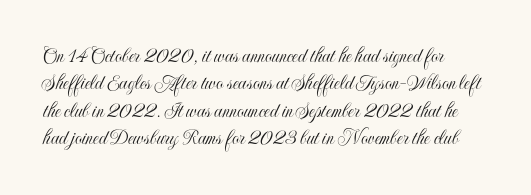
Q: Is the text italic (slanted)? A: Yes.
Q: Is the text underlined? A: No.
Q: How is the paragraph aligned? A: Left-aligned.
Q: Is the spacing between letters normal or unusually wide? A: Normal.
Q: Is the spacing between lines tight, normal or loose? A: Normal.
